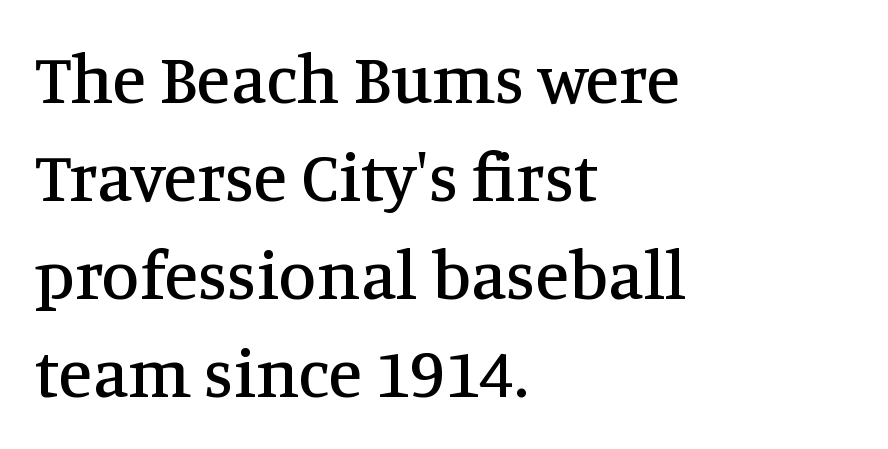
Q: Is the text italic (slanted)? A: No, it is upright.
Q: Is the typeface a serif or a sans-serif typeface? A: Serif.
Q: Is the text underlined? A: No.
Q: How is the paragraph aligned? A: Left-aligned.
Q: Is the spacing between letters normal or unusually wide? A: Normal.
Q: Is the spacing between lines tight, normal or loose? A: Normal.
Q: Width (condensed, normal, or wide)? A: Normal.
Q: Stroke contrast? A: Medium.
Q: x-height? A: Large.
Q: Monospaced? A: No.
